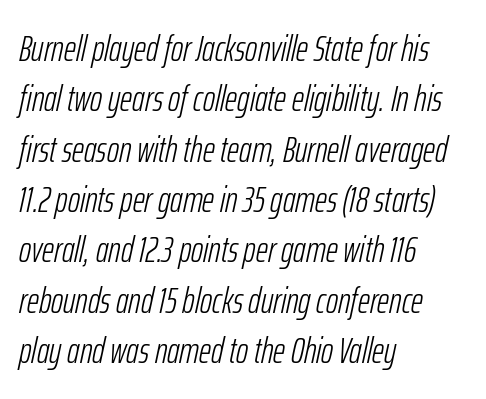
The image shows 37 px light, condensed type, italic (leaning right); set left-aligned, normal line spacing (1.36x), normal letter spacing, not underlined; low stroke contrast and a medium x-height.
